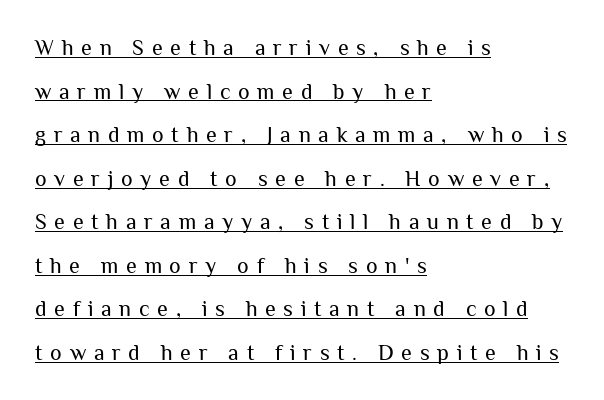
The image shows 22 px text type, upright; set left-aligned, loose line spacing (1.98x), unusually wide letter spacing (+0.35 em), underlined.
